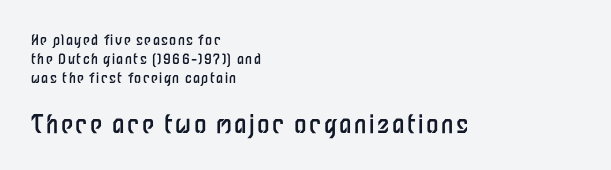
Just letters on the line, the space beneath them empty. In CSS terms this would be text-align: left. Which chunk is bigger? The second one — the bottom block dwarfs the top. A roman cut, with each character standing at attention.
